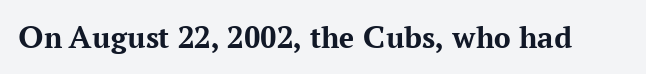
Q: Is the text bold? A: Yes.
Q: Is the text italic (slanted)? A: No, it is upright.
Q: Is the typeface a serif or a sans-serif typeface? A: Serif.
Q: Is the text underlined? A: No.
Q: Is the spacing between letters normal or unusually wide? A: Normal.
Q: Width (condensed, normal, or wide)? A: Normal.
Q: Stroke contrast? A: Medium.
Q: x-height? A: Medium.
Q: Monospaced? A: No.
